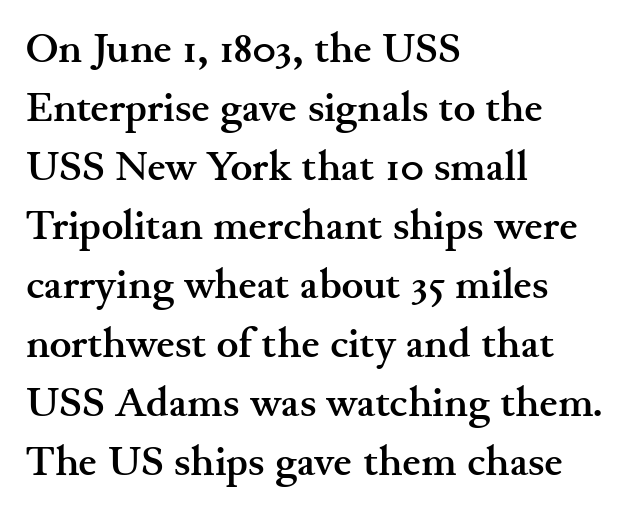
The image shows 41 px semibold, wide serif type, upright; set left-aligned, normal line spacing (1.44x), normal letter spacing, not underlined; medium stroke contrast and a small x-height.
